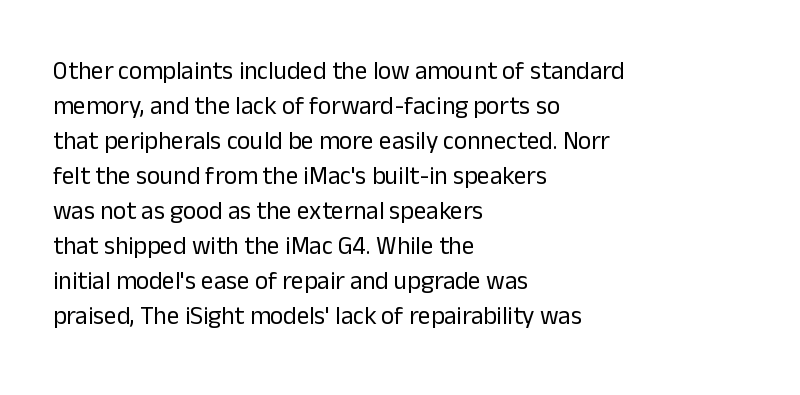
{"italic": "no", "bold": "no", "underline": "no", "align": "left", "line_spacing": "normal", "line_spacing_ratio": 1.4, "letter_spacing": "normal", "letter_spacing_em": 0.0, "glyph_px": 25}
